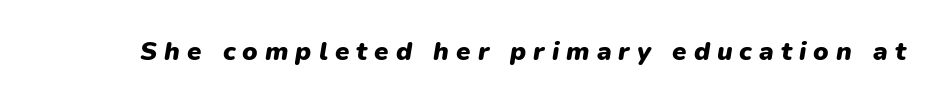
Heavy, bold letterforms. Glyph-to-glyph distance is far greater than everyday printed text. The rendering applies a slant to the glyphs. Words float on clear page, feet unadorned.
